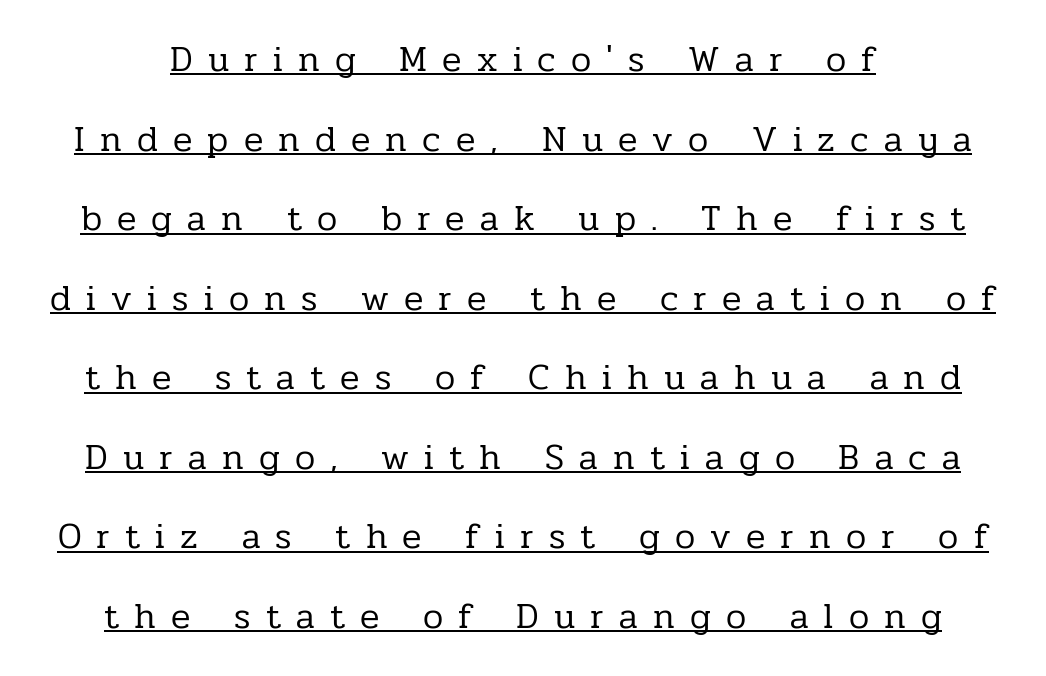
{"serif": "yes", "italic": "no", "bold": "no", "weight": "regular", "width": "normal", "stroke_contrast": "low", "x_height": "medium", "monospaced": "no", "underline": "yes", "line_spacing": "loose", "line_spacing_ratio": 2.21, "letter_spacing": "wide", "letter_spacing_em": 0.42, "glyph_px": 36}
